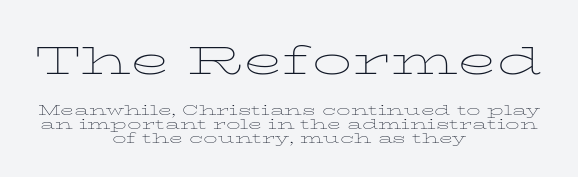
{"serif": "yes", "italic": "no", "bold": "no", "weight": "thin", "width": "wide", "stroke_contrast": "low", "x_height": "medium", "monospaced": "no", "underline": "no", "align": "center", "line_spacing": "tight", "line_spacing_ratio": 0.98, "letter_spacing": "normal", "letter_spacing_em": 0.0, "larger_block": "first", "size_ratio": 2.86, "glyph_px": 40}
